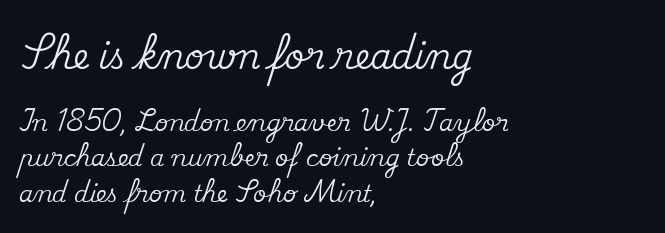
The image shows 34 px serif type; set left-aligned, normal line spacing (1.53x), normal letter spacing, not underlined; the first (top) block is 1.48x larger; medium stroke contrast and a small x-height.
